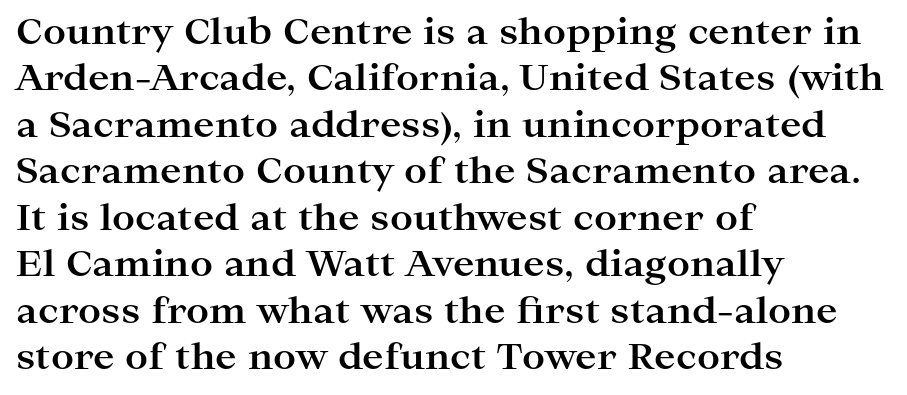
{"serif": "yes", "italic": "no", "bold": "yes", "weight": "bold", "width": "wide", "stroke_contrast": "high", "x_height": "medium", "monospaced": "no", "underline": "no", "align": "left", "line_spacing": "normal", "line_spacing_ratio": 1.29, "letter_spacing": "normal", "letter_spacing_em": 0.0, "glyph_px": 36}
